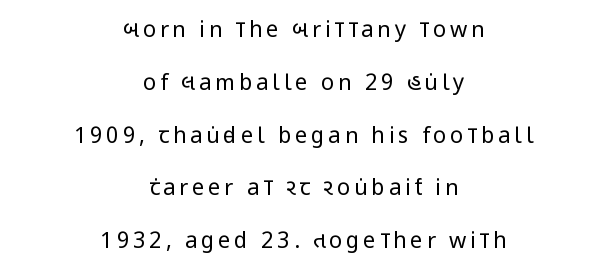
The image shows 22 px text type, upright; set centered, loose line spacing (2.4x), not underlined.
